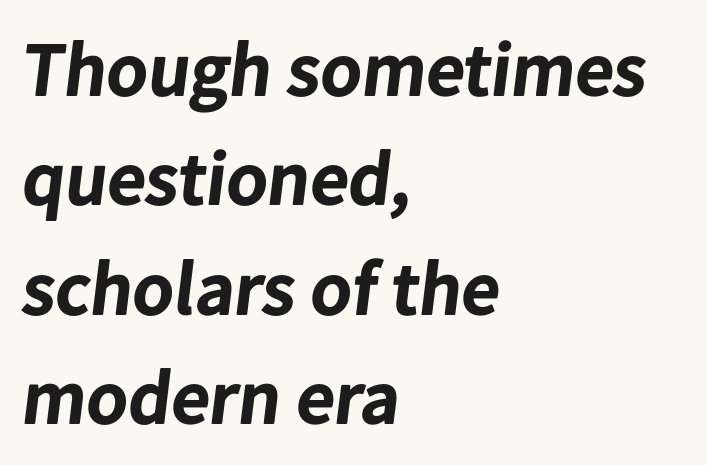
The image shows 76 px bold sans-serif type; set left-aligned, normal line spacing (1.44x), normal letter spacing, not underlined; low stroke contrast and a medium x-height.
